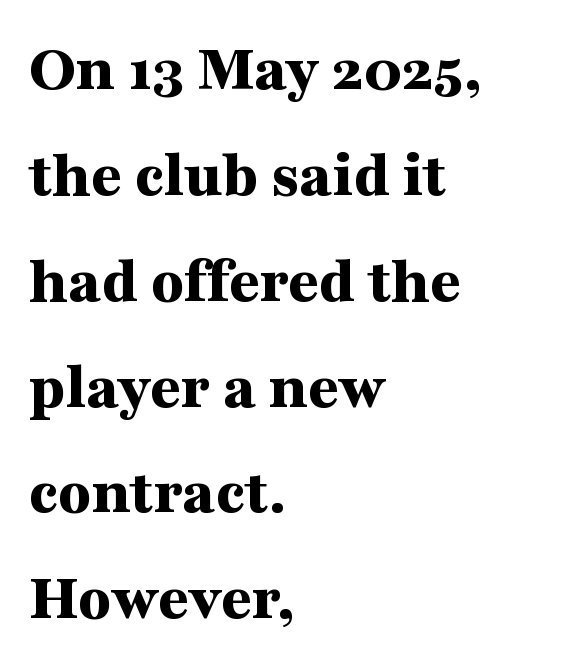
Honestly, the row spacing looks completely unremarkable. No italicization has been applied; the sample stays upright. Glyph-to-glyph distance matches everyday printed text. Each row of text sits above clean, open space.
